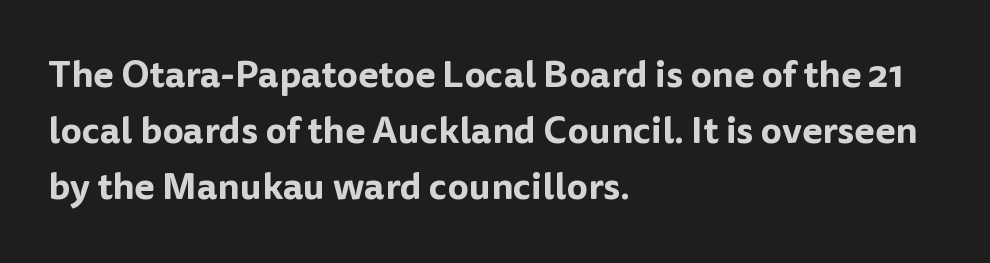
Typographically, this falls in the sans-serif category. Typeset ragged right — the left edge is the straight one. Do the characters align in a grid? No, the font is proportional. In terms of leading, this rendering sits right in the middle. The lettering holds an erect, upright posture throughout. Check under the words: just untouched page.
